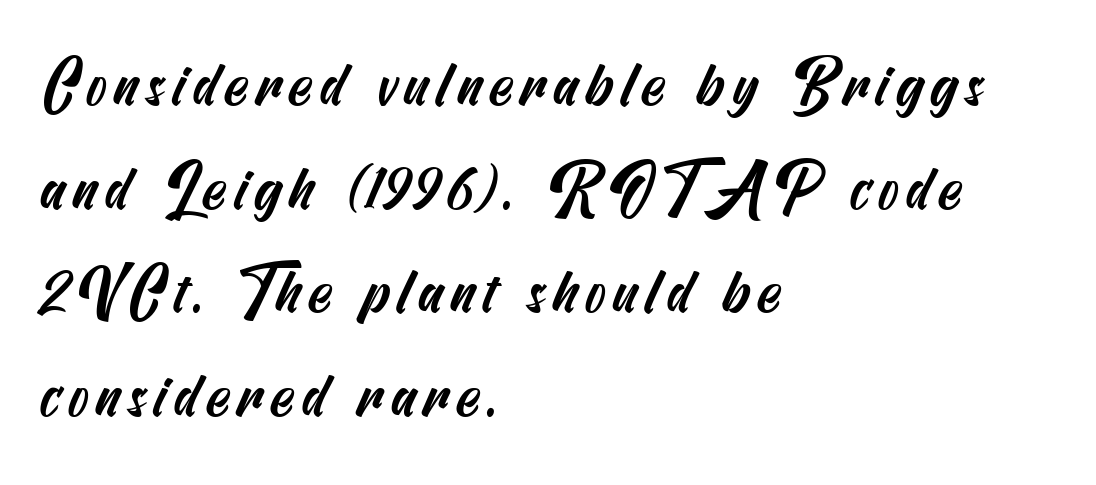
Beneath every word, the page is bare. Line beginnings align vertically; line endings do not. Stroke terminals: plain, sans-serif. The rows are spaced the way most documents space them.
